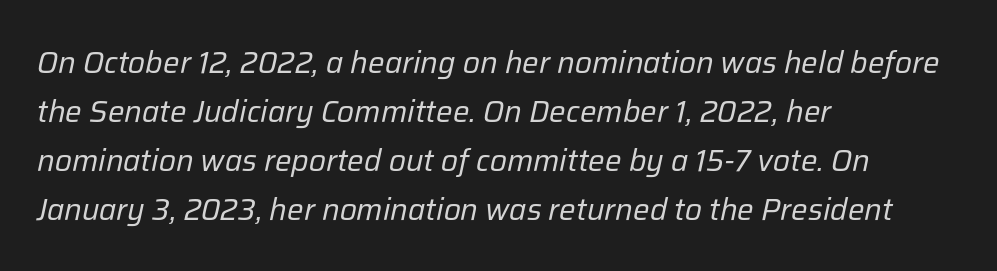
{"italic": "yes", "lean": "right", "slant_degrees": 12, "bold": "no", "weight": "regular", "width": "normal", "stroke_contrast": "low", "x_height": "medium", "monospaced": "no", "underline": "no", "align": "left", "line_spacing": "normal", "line_spacing_ratio": 1.58, "letter_spacing": "normal", "letter_spacing_em": 0.0, "glyph_px": 31}
